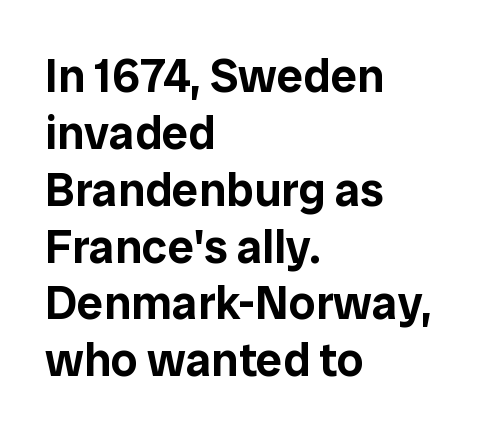
{"serif": "no", "italic": "no", "width": "normal", "stroke_contrast": "low", "x_height": "medium", "monospaced": "no", "underline": "no", "align": "left", "line_spacing_ratio": 1.21, "letter_spacing": "normal", "letter_spacing_em": 0.0, "glyph_px": 47}
